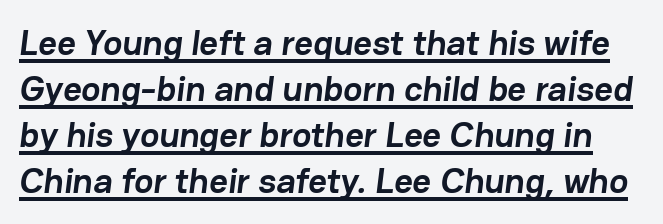
Horizontal bands of white between lines are of average thickness. Summary of weight: heavy, a full bold. The characters display no serif detailing; their extremities are plain. Do the characters align in a grid? No, the font is proportional. This sample carries an underscore along the baseline area. The gaps between neighbouring characters are ordinary and unremarkable.
